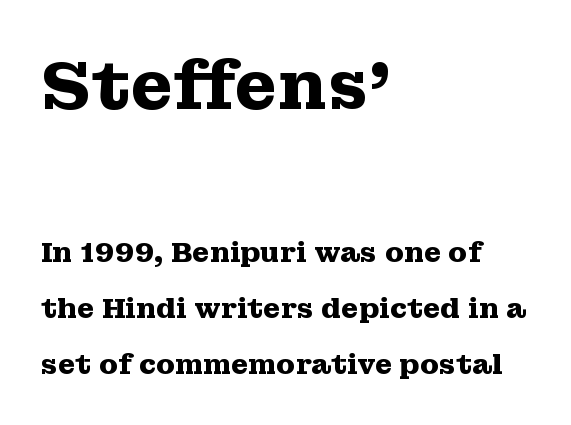
Q: Is the text bold? A: Yes.
Q: Is the text italic (slanted)? A: No, it is upright.
Q: Is the typeface a serif or a sans-serif typeface? A: Serif.
Q: Is the text underlined? A: No.
Q: How is the paragraph aligned? A: Left-aligned.
Q: Is the spacing between letters normal or unusually wide? A: Normal.
Q: Is the spacing between lines tight, normal or loose? A: Loose.
Q: Which block of text is set in a larger size, the first (top) or the second (bottom)? A: The first (top) one.
Q: Width (condensed, normal, or wide)? A: Wide.
Q: Stroke contrast? A: Medium.
Q: x-height? A: Medium.
Q: Monospaced? A: No.
